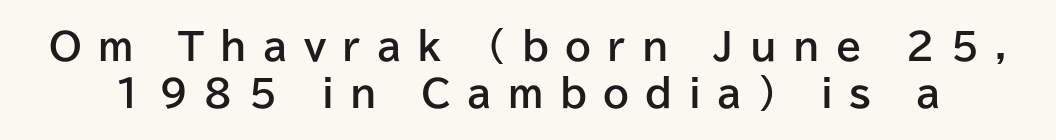
The image shows 37 px bold sans-serif type, upright; set normal line spacing (1.28x), unusually wide letter spacing (+0.44 em), not underlined; low stroke contrast and a medium x-height.
